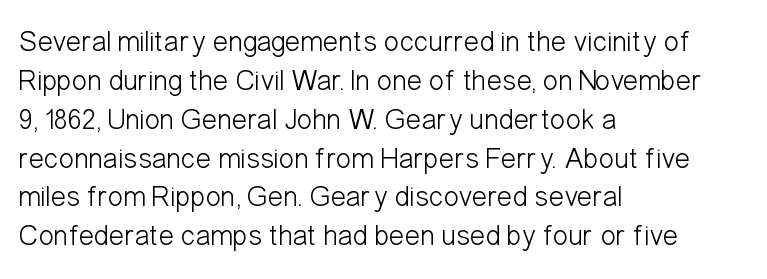
Q: Is the text bold? A: No.
Q: Is the text italic (slanted)? A: No, it is upright.
Q: Is the typeface a serif or a sans-serif typeface? A: Sans-serif.
Q: Is the text underlined? A: No.
Q: How is the paragraph aligned? A: Left-aligned.
Q: Is the spacing between letters normal or unusually wide? A: Normal.
Q: Is the spacing between lines tight, normal or loose? A: Normal.
Q: Width (condensed, normal, or wide)? A: Condensed.
Q: Stroke contrast? A: Low.
Q: x-height? A: Medium.
Q: Monospaced? A: No.
